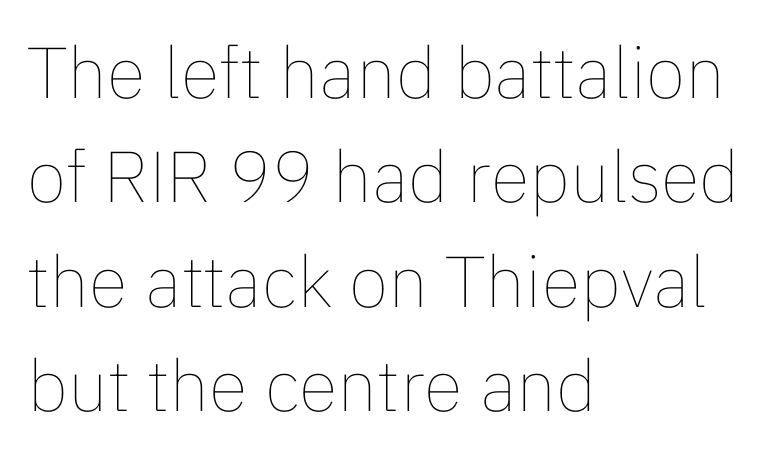
The image shows 72 px thin type, upright; set left-aligned, normal line spacing (1.45x), normal letter spacing, not underlined; low stroke contrast and a medium x-height.
